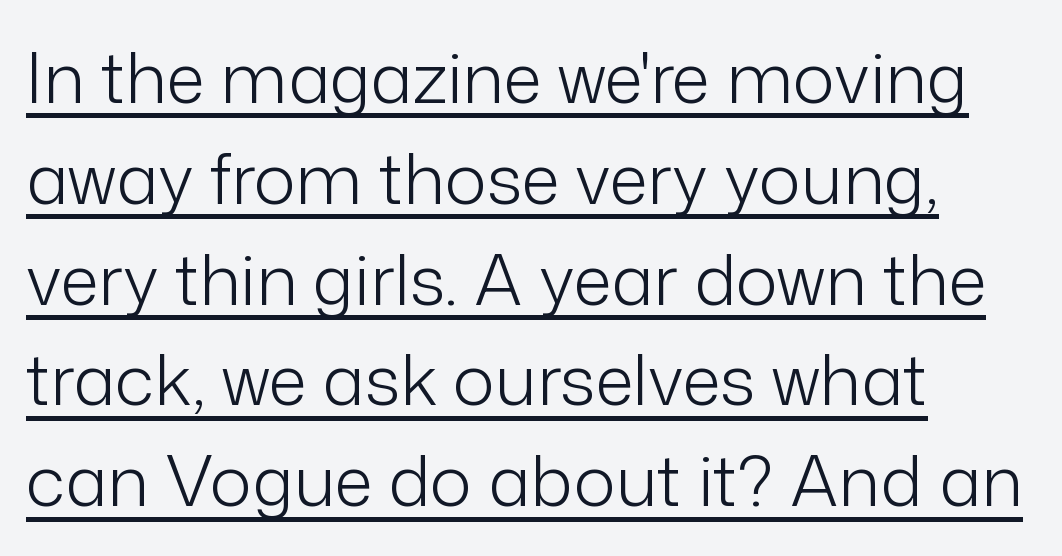
Q: Is the text bold? A: No.
Q: Is the text italic (slanted)? A: No, it is upright.
Q: Is the typeface a serif or a sans-serif typeface? A: Sans-serif.
Q: Is the text underlined? A: Yes.
Q: How is the paragraph aligned? A: Left-aligned.
Q: Is the spacing between letters normal or unusually wide? A: Normal.
Q: Is the spacing between lines tight, normal or loose? A: Normal.
Q: Width (condensed, normal, or wide)? A: Normal.
Q: Stroke contrast? A: Low.
Q: x-height? A: Medium.
Q: Monospaced? A: No.
